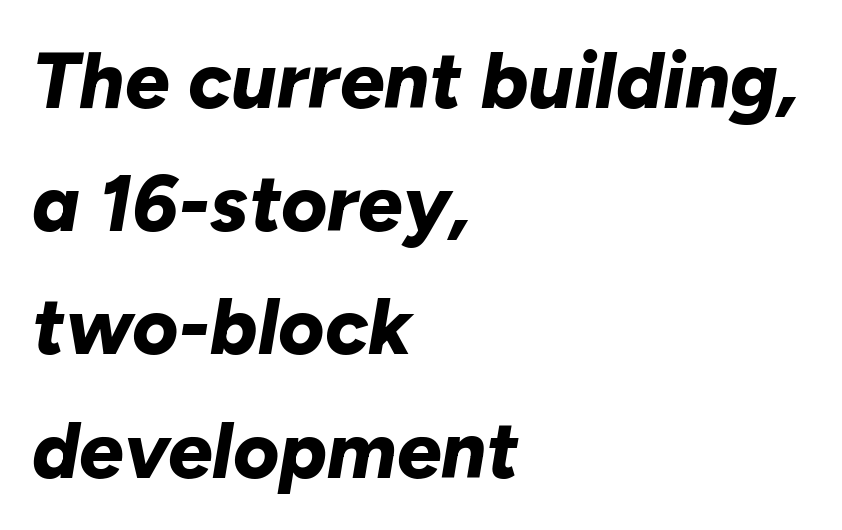
Q: Is the text bold? A: Yes.
Q: Is the text italic (slanted)? A: Yes, it leans right by about 10 degrees.
Q: Is the text underlined? A: No.
Q: How is the paragraph aligned? A: Left-aligned.
Q: Is the spacing between letters normal or unusually wide? A: Normal.
Q: Is the spacing between lines tight, normal or loose? A: Normal.
Q: Width (condensed, normal, or wide)? A: Normal.
Q: Stroke contrast? A: Low.
Q: x-height? A: Medium.
Q: Monospaced? A: No.
